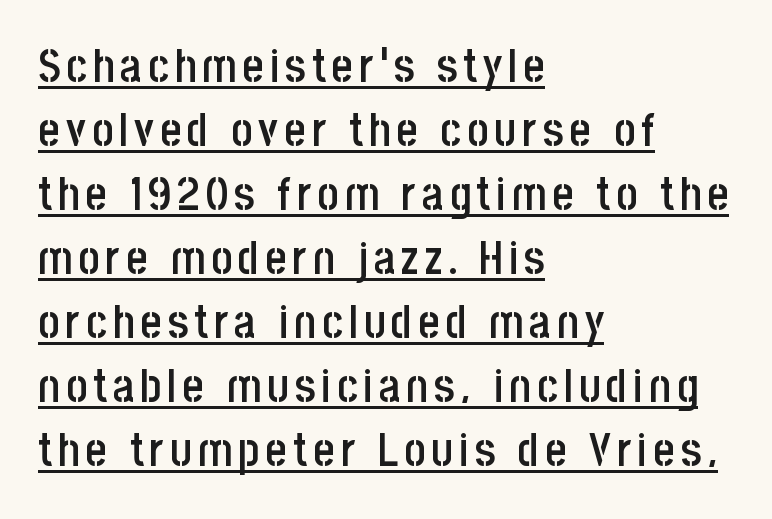
The face used here is proportionally spaced, like ordinary book or web type. These lines are composed in type without serifs. Style check: upright. The specimen includes a rule beneath the text block's lines. Stems and bowls a touch heavier than normal — semibold. Short and long lines alike share a common starting point at left.
